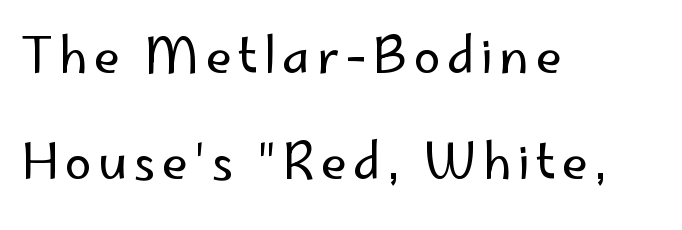
Q: Is the text bold? A: No.
Q: Is the text italic (slanted)? A: No, it is upright.
Q: Is the typeface a serif or a sans-serif typeface? A: Sans-serif.
Q: Is the text underlined? A: No.
Q: How is the paragraph aligned? A: Left-aligned.
Q: Is the spacing between lines tight, normal or loose? A: Loose.
Q: Width (condensed, normal, or wide)? A: Normal.
Q: Stroke contrast? A: Low.
Q: x-height? A: Small.
Q: Monospaced? A: No.
